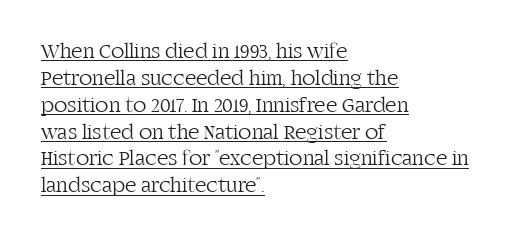
A student would call this left alignment; a typographer would say flush left, rag right. Vertical stems look standard width or narrower in stroke. Glyph-to-glyph distance matches everyday printed text. Posture: upright roman. Students, observe the line beneath the letters — that is underlining.
